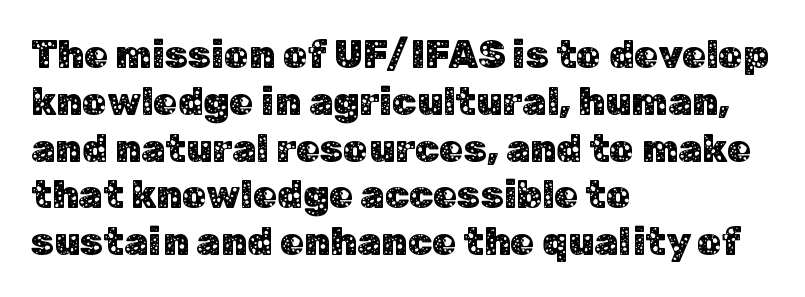
Q: Is the text italic (slanted)? A: No, it is upright.
Q: Is the typeface a serif or a sans-serif typeface? A: Sans-serif.
Q: Is the text underlined? A: No.
Q: How is the paragraph aligned? A: Left-aligned.
Q: Is the spacing between letters normal or unusually wide? A: Normal.
Q: Width (condensed, normal, or wide)? A: Normal.
Q: Stroke contrast? A: Low.
Q: x-height? A: Medium.
Q: Monospaced? A: No.
